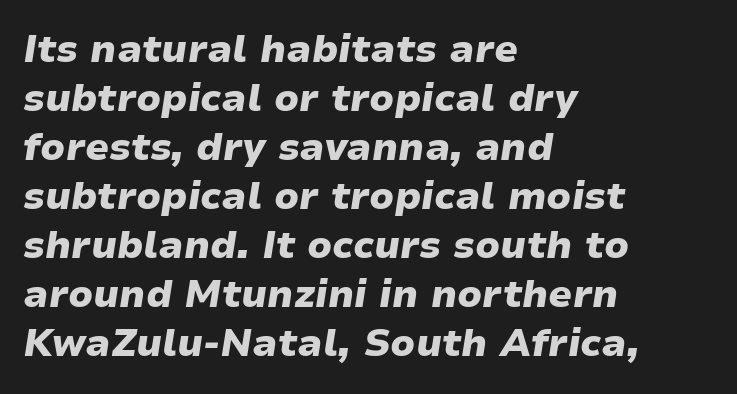
{"italic": "yes", "lean": "right", "slant_degrees": 9, "bold": "yes", "weight": "heavy", "width": "wide", "stroke_contrast": "low", "x_height": "medium", "monospaced": "no", "underline": "no", "align": "left", "line_spacing": "normal", "line_spacing_ratio": 1.29, "letter_spacing": "normal", "letter_spacing_em": 0.0, "glyph_px": 38}
